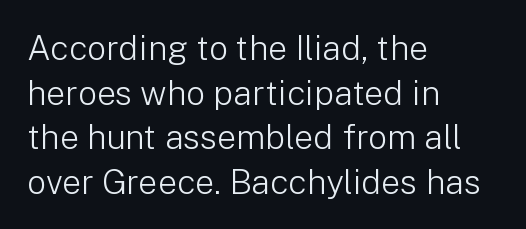
Honestly, there is no underline to notice here at all. A typesetter would label this face a sans. Honestly, the row spacing looks completely unremarkable. Think of a printed novel: that variable character pitch is what you see here. This rendering uses left alignment, leaving the right contour irregular. Counters stay open thanks to moderate or lighter strokes.
